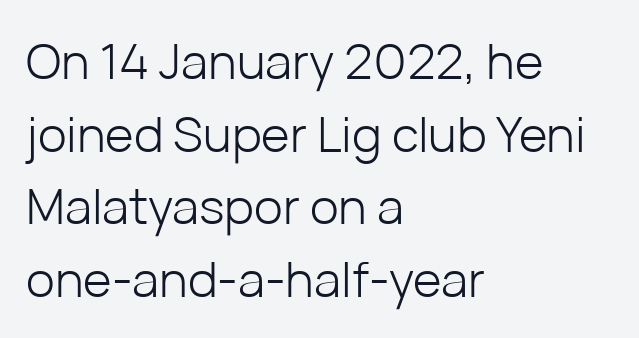
The image shows 49 px light sans-serif type, upright; set left-aligned, normal line spacing (1.48x), normal letter spacing, not underlined; low stroke contrast and a medium x-height.
